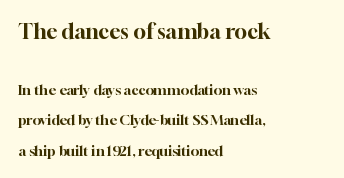
{"italic": "no", "underline": "no", "align": "left", "line_spacing": "loose", "line_spacing_ratio": 2.18, "letter_spacing": "normal", "letter_spacing_em": 0.0, "larger_block": "first", "size_ratio": 1.5, "glyph_px": 21}
